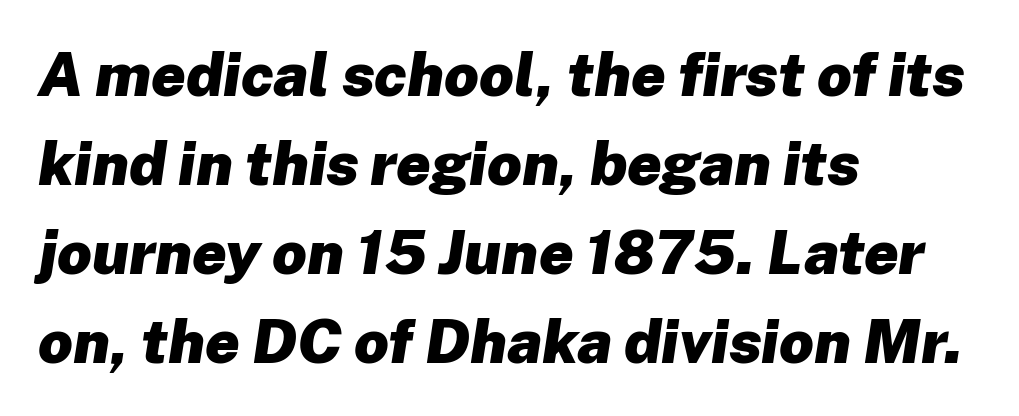
{"italic": "yes", "lean": "right", "slant_degrees": 8, "bold": "yes", "weight": "heavy", "width": "normal", "stroke_contrast": "low", "x_height": "medium", "monospaced": "no", "underline": "no", "align": "left", "line_spacing": "normal", "line_spacing_ratio": 1.46, "letter_spacing": "normal", "letter_spacing_em": 0.0, "glyph_px": 61}
